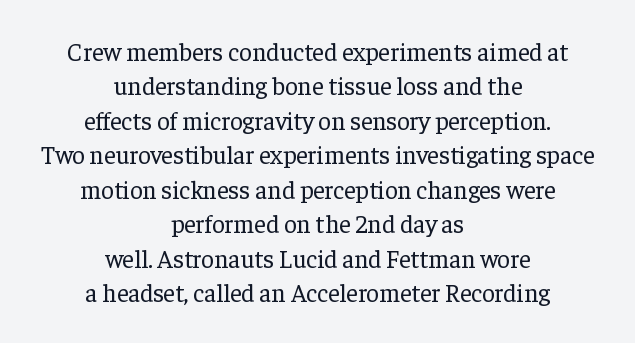
Q: Is the text bold? A: No.
Q: Is the text italic (slanted)? A: No, it is upright.
Q: Is the text underlined? A: No.
Q: How is the paragraph aligned? A: Centered.
Q: Is the spacing between letters normal or unusually wide? A: Normal.
Q: Is the spacing between lines tight, normal or loose? A: Normal.
